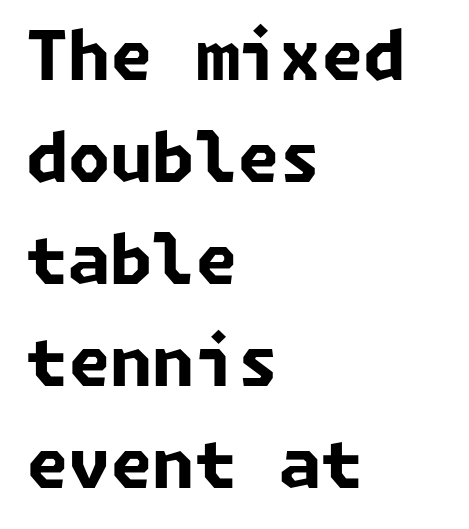
This rendering features lettering with no underline. Honestly, the letter spacing is just normal — you wouldn't notice it. Thick stems and heavy bowls — unmistakably bold. Layout note: lines flush left.
